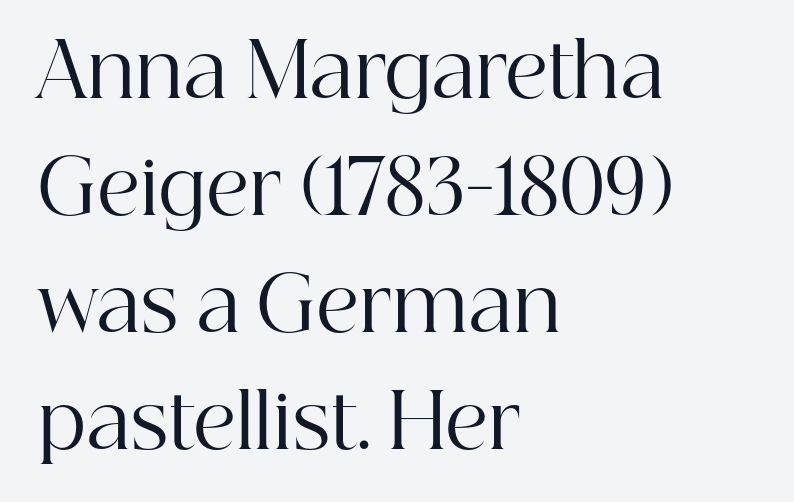
Q: Is the text bold? A: No.
Q: Is the text italic (slanted)? A: No, it is upright.
Q: Is the typeface a serif or a sans-serif typeface? A: Serif.
Q: Is the text underlined? A: No.
Q: How is the paragraph aligned? A: Left-aligned.
Q: Is the spacing between letters normal or unusually wide? A: Normal.
Q: Is the spacing between lines tight, normal or loose? A: Normal.
Q: Width (condensed, normal, or wide)? A: Normal.
Q: Stroke contrast? A: High.
Q: x-height? A: Medium.
Q: Monospaced? A: No.
